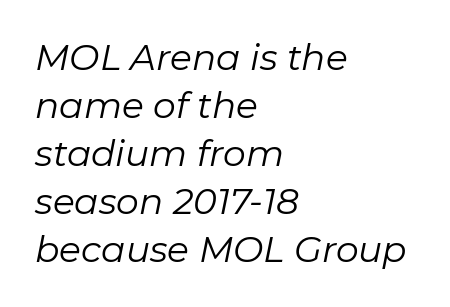
The image shows 36 px regular-weight type, italic (leaning right); set left-aligned, normal line spacing (1.33x), normal letter spacing, not underlined; low stroke contrast and a medium x-height.
